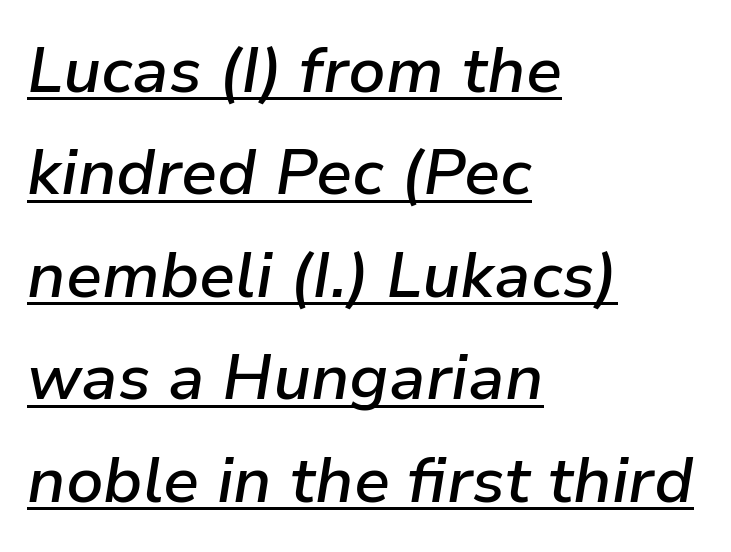
Q: Is the text bold? A: Semi-bold.
Q: Is the text italic (slanted)? A: Yes, it leans right by about 9 degrees.
Q: Is the text underlined? A: Yes.
Q: How is the paragraph aligned? A: Left-aligned.
Q: Is the spacing between letters normal or unusually wide? A: Normal.
Q: Is the spacing between lines tight, normal or loose? A: Normal.
Q: Width (condensed, normal, or wide)? A: Normal.
Q: Stroke contrast? A: Low.
Q: x-height? A: Medium.
Q: Monospaced? A: No.
